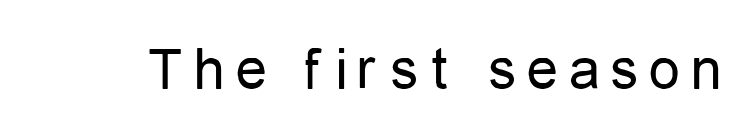
Q: Is the text bold? A: No.
Q: Is the text italic (slanted)? A: No, it is upright.
Q: Is the typeface a serif or a sans-serif typeface? A: Sans-serif.
Q: Is the text underlined? A: No.
Q: Width (condensed, normal, or wide)? A: Condensed.
Q: Stroke contrast? A: Low.
Q: x-height? A: Medium.
Q: Monospaced? A: No.
